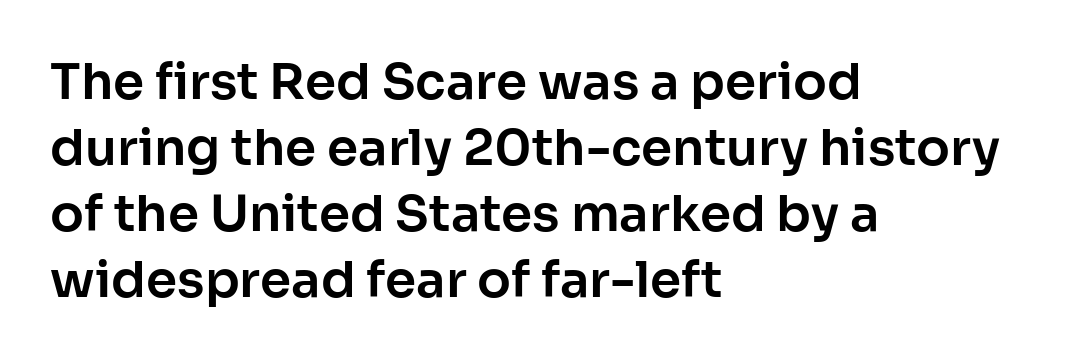
Q: Is the text italic (slanted)? A: No, it is upright.
Q: Is the typeface a serif or a sans-serif typeface? A: Sans-serif.
Q: Is the text underlined? A: No.
Q: How is the paragraph aligned? A: Left-aligned.
Q: Is the spacing between letters normal or unusually wide? A: Normal.
Q: Is the spacing between lines tight, normal or loose? A: Normal.
Q: Width (condensed, normal, or wide)? A: Normal.
Q: Stroke contrast? A: Low.
Q: x-height? A: Medium.
Q: Monospaced? A: No.
